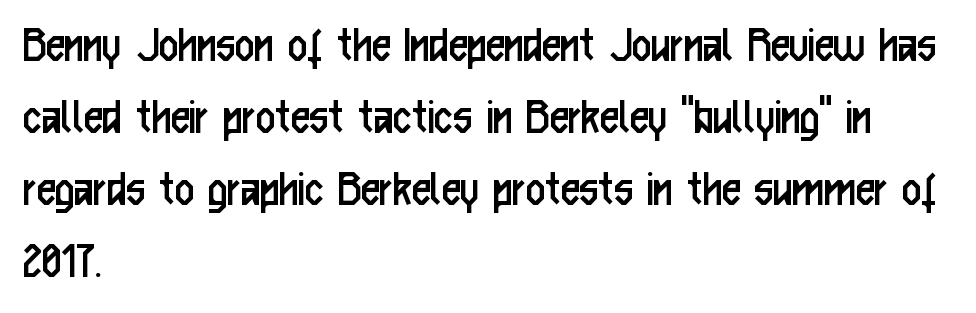
{"serif": "no", "italic": "no", "bold": "no", "weight": "regular", "width": "condensed", "stroke_contrast": "low", "x_height": "medium", "monospaced": "no", "underline": "no", "align": "left", "line_spacing": "normal", "line_spacing_ratio": 1.36, "letter_spacing": "normal", "letter_spacing_em": 0.0, "glyph_px": 53}
